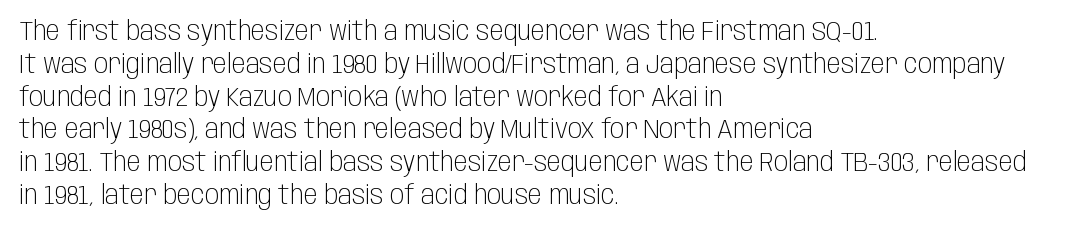
{"italic": "no", "bold": "no", "underline": "no", "align": "left", "line_spacing": "normal", "line_spacing_ratio": 1.26, "letter_spacing": "normal", "letter_spacing_em": 0.0, "glyph_px": 26}
